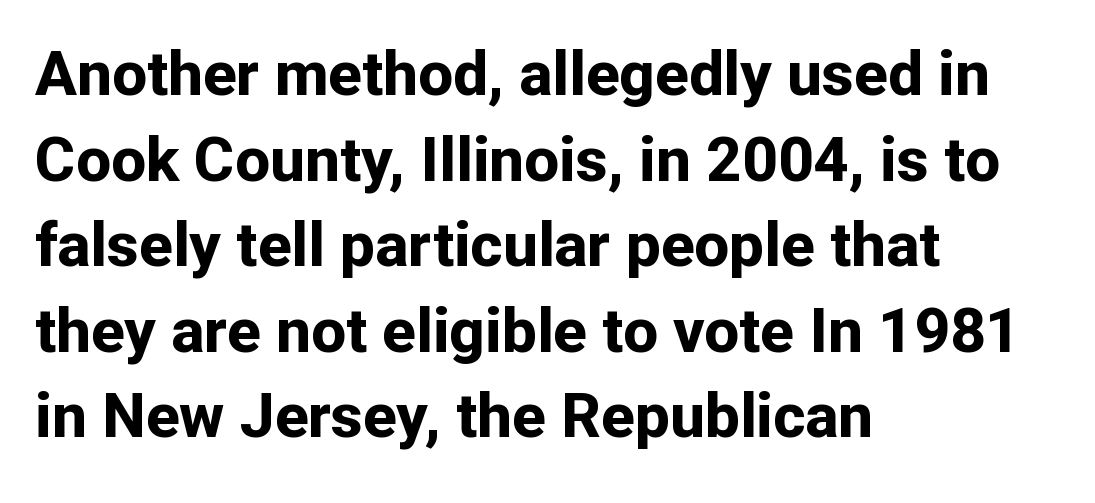
The rendering shows plain stroke endings on the letterforms — a sans-serif design. Emphasis by weight is at full strength: bold. Horizontal alignment here is leftward, the default for most running prose. Unlike italic type, these characters show no tilt at all. The passage shown is typed in a proportional face where columns would drift.
